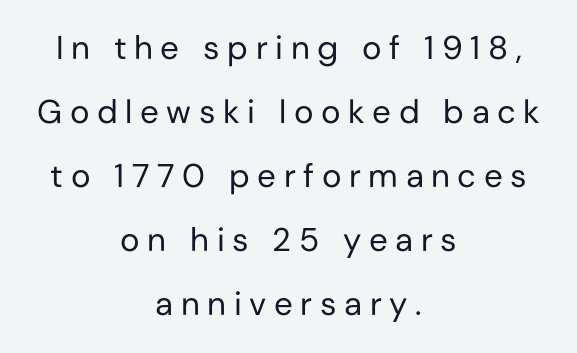
The image shows 33 px regular-weight sans-serif type, upright; set centered, loose line spacing (1.94x), unusually wide letter spacing (+0.23 em), not underlined; low stroke contrast and a medium x-height.
